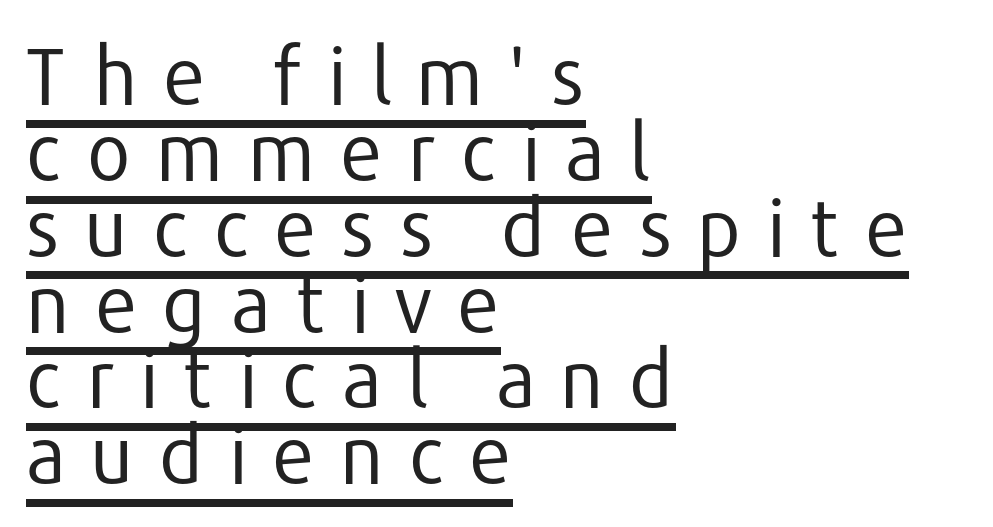
{"serif": "no", "italic": "no", "bold": "no", "weight": "regular", "width": "normal", "stroke_contrast": "low", "x_height": "medium", "monospaced": "no", "underline": "yes", "align": "left", "line_spacing": "tight", "line_spacing_ratio": 0.96, "letter_spacing": "wide", "letter_spacing_em": 0.3, "glyph_px": 79}
